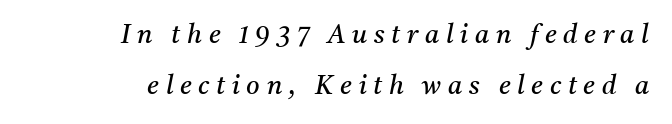
The image shows 26 px text type, italic (leaning right); set right-aligned, loose line spacing (1.96x), unusually wide letter spacing (+0.26 em), not underlined.
